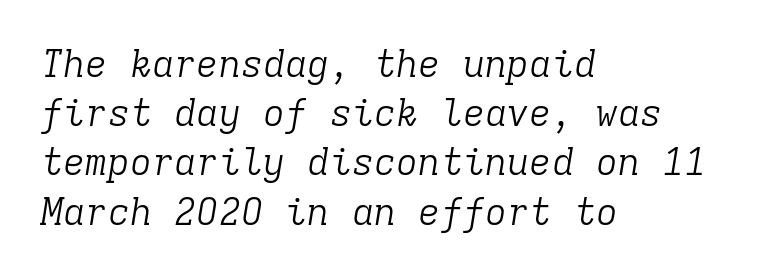
Q: Is the text bold? A: No.
Q: Is the text italic (slanted)? A: Yes, it leans right by about 9 degrees.
Q: Is the typeface a serif or a sans-serif typeface? A: Serif.
Q: Is the text underlined? A: No.
Q: How is the paragraph aligned? A: Left-aligned.
Q: Is the spacing between letters normal or unusually wide? A: Normal.
Q: Is the spacing between lines tight, normal or loose? A: Normal.
Q: Width (condensed, normal, or wide)? A: Normal.
Q: Stroke contrast? A: Low.
Q: x-height? A: Medium.
Q: Monospaced? A: Yes.
